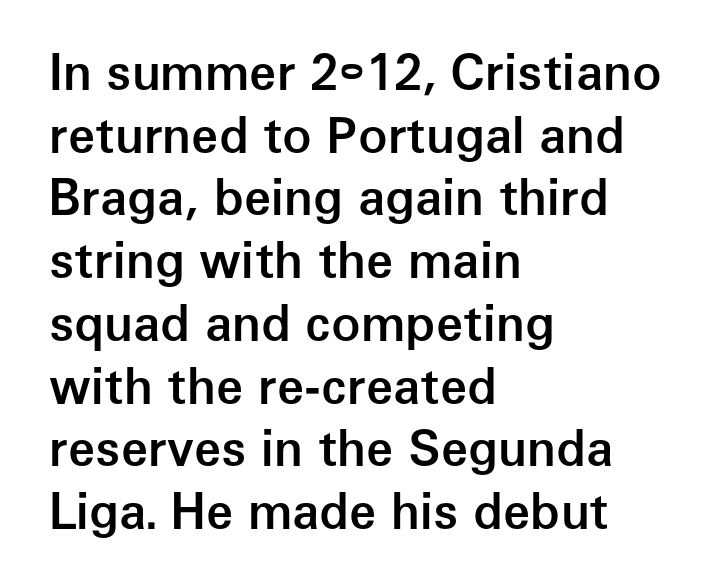
{"serif": "no", "italic": "no", "bold": "semi", "weight": "semibold", "width": "normal", "stroke_contrast": "low", "x_height": "medium", "monospaced": "no", "underline": "no", "align": "left", "line_spacing": "normal", "line_spacing_ratio": 1.28, "letter_spacing": "normal", "letter_spacing_em": 0.0, "glyph_px": 49}
